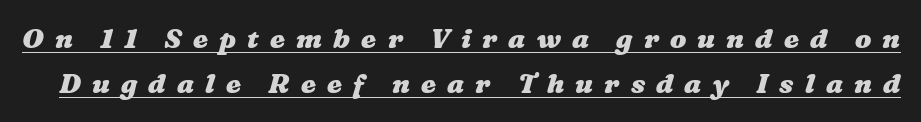
Q: Is the text bold? A: Yes.
Q: Is the text underlined? A: Yes.
Q: Is the spacing between letters normal or unusually wide? A: Unusually wide.
Q: Is the spacing between lines tight, normal or loose? A: Normal.
